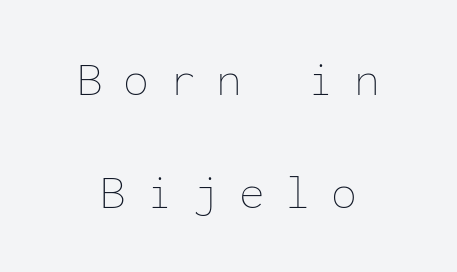
No letter is thick-stroked: the sample isn't bold. The space beneath each line is pristine and unruled. Summary of vertical rhythm: relaxed, with wide interline spacing. Do the letters lean? They stand straight. Students, note that the glyphs here are deliberately spaced far apart. Think of a typewriter: that constant character pitch is what you see here.
